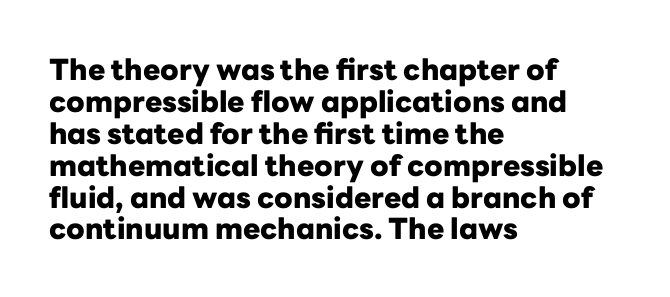
{"serif": "no", "italic": "no", "bold": "yes", "weight": "heavy", "width": "normal", "stroke_contrast": "low", "x_height": "medium", "monospaced": "no", "underline": "no", "align": "left", "line_spacing": "tight", "line_spacing_ratio": 1.1, "letter_spacing": "normal", "letter_spacing_em": 0.0, "glyph_px": 29}
